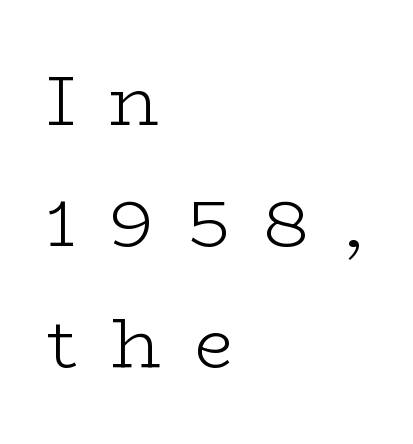
No heavy texture on the line: the type isn't bold. This is serif lettering, the kind often seen in printed books. Decoration check: the copy has no underline. This rendering uses left alignment, leaving the right contour irregular. Do the characters align in a grid? No, the font is proportional.
